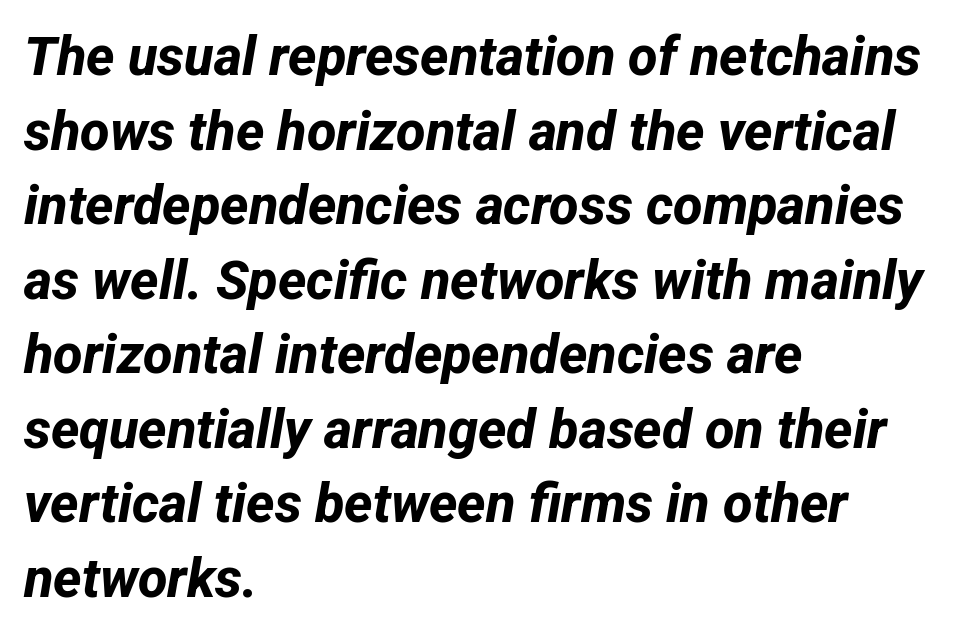
Q: Is the text bold? A: Yes.
Q: Is the typeface a serif or a sans-serif typeface? A: Sans-serif.
Q: Is the text underlined? A: No.
Q: How is the paragraph aligned? A: Left-aligned.
Q: Is the spacing between letters normal or unusually wide? A: Normal.
Q: Is the spacing between lines tight, normal or loose? A: Normal.
Q: Width (condensed, normal, or wide)? A: Normal.
Q: Stroke contrast? A: Low.
Q: x-height? A: Medium.
Q: Monospaced? A: No.
